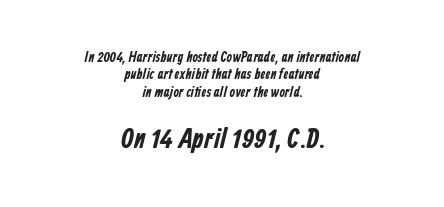
The image shows 27 px text type; set centered, line spacing 1.24x, normal letter spacing, not underlined; the second (bottom) block is 1.93x larger.
